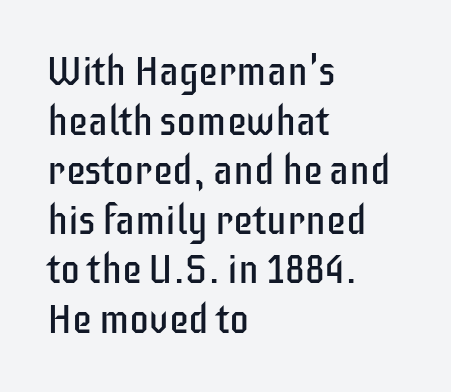
Q: Is the text bold? A: No.
Q: Is the text italic (slanted)? A: No, it is upright.
Q: Is the typeface a serif or a sans-serif typeface? A: Sans-serif.
Q: Is the text underlined? A: No.
Q: How is the paragraph aligned? A: Left-aligned.
Q: Is the spacing between letters normal or unusually wide? A: Normal.
Q: Width (condensed, normal, or wide)? A: Condensed.
Q: Stroke contrast? A: Low.
Q: x-height? A: Large.
Q: Monospaced? A: No.
